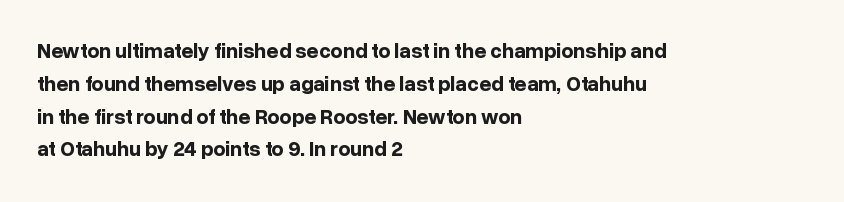
Weight check: bold — yes, fully. This rendering features lettering with no underline. This is the regular roman posture of the typeface. Is there much room between lines? A standard amount, neither cramped nor airy. No extra tracking has been applied to these lines. The rag falls on the right side of this text block.
